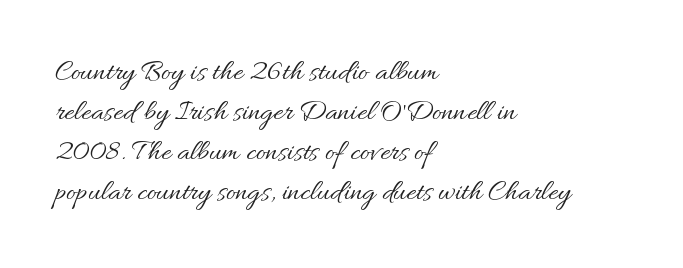
{"bold": "no", "weight": "regular", "width": "normal", "stroke_contrast": "medium", "x_height": "small", "monospaced": "no", "underline": "no", "align": "left", "line_spacing": "normal", "line_spacing_ratio": 1.33, "letter_spacing": "normal", "letter_spacing_em": 0.0, "glyph_px": 30}
